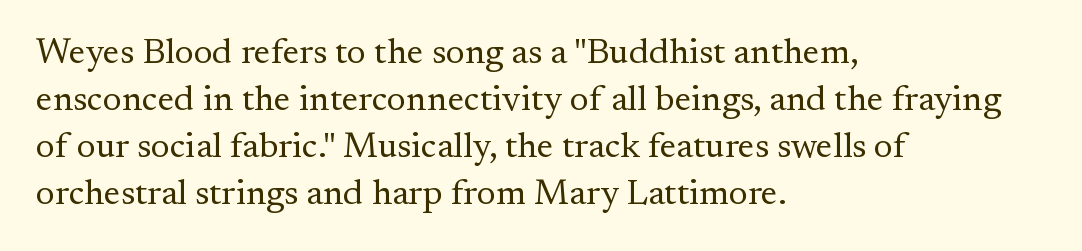
Q: Is the text bold? A: No.
Q: Is the text italic (slanted)? A: No, it is upright.
Q: Is the typeface a serif or a sans-serif typeface? A: Serif.
Q: Is the text underlined? A: No.
Q: How is the paragraph aligned? A: Left-aligned.
Q: Is the spacing between letters normal or unusually wide? A: Normal.
Q: Is the spacing between lines tight, normal or loose? A: Normal.
Q: Width (condensed, normal, or wide)? A: Normal.
Q: Stroke contrast? A: Medium.
Q: x-height? A: Small.
Q: Monospaced? A: No.
